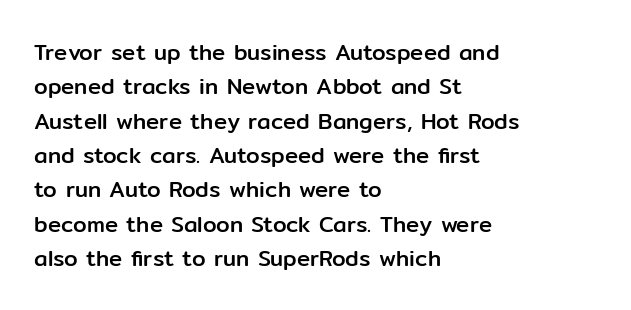
{"italic": "no", "underline": "no", "align": "left", "line_spacing": "normal", "line_spacing_ratio": 1.56, "letter_spacing": "normal", "letter_spacing_em": 0.0, "glyph_px": 22}
